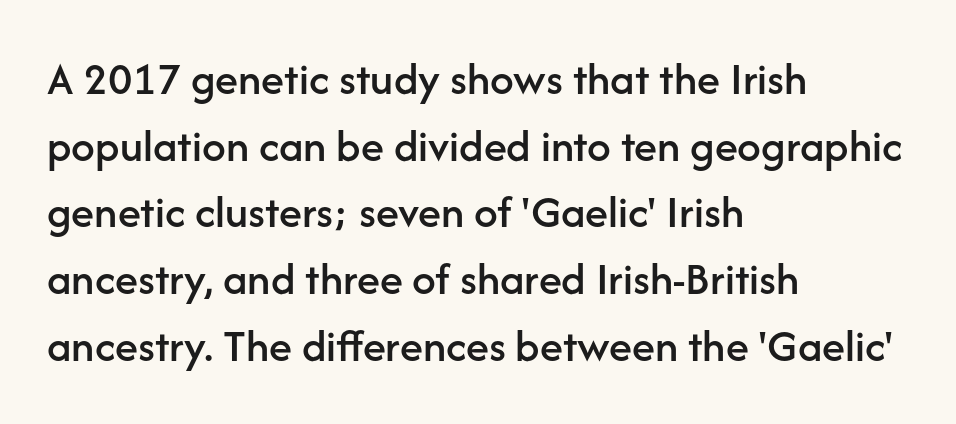
{"serif": "no", "italic": "no", "width": "normal", "stroke_contrast": "low", "x_height": "medium", "monospaced": "no", "underline": "no", "align": "left", "line_spacing": "normal", "line_spacing_ratio": 1.42, "letter_spacing": "normal", "letter_spacing_em": 0.0, "glyph_px": 47}
